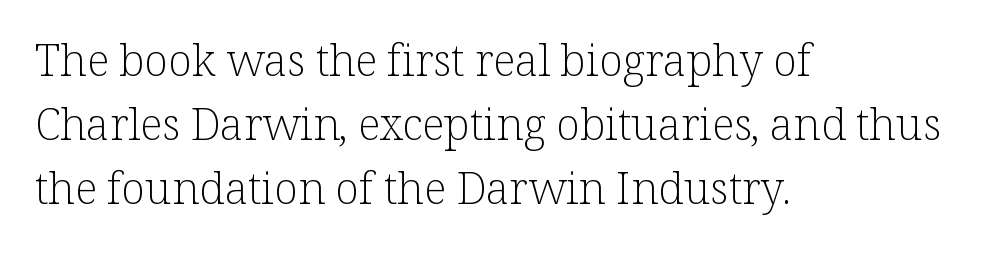
Compared with a centered layout, this one pins lines to the left instead. You can tell it's not italic because the verticals are truly vertical. In terms of letterspacing, this is plain default setting. Type without underlining. Regarding leading, the lines here are spaced in the standard way.
